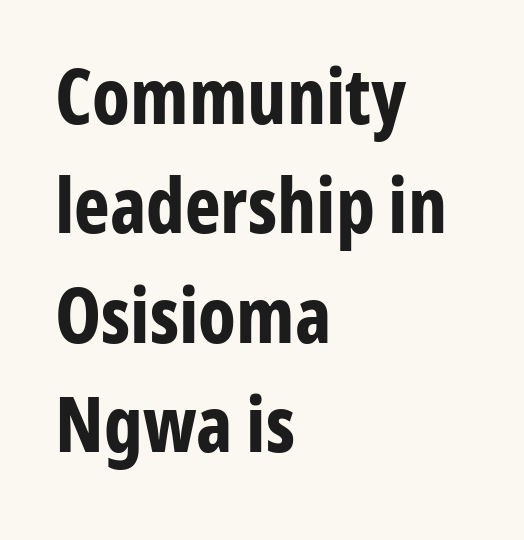
The image shows 76 px bold, condensed sans-serif type, upright; set left-aligned, normal line spacing (1.44x), normal letter spacing, not underlined; low stroke contrast and a medium x-height.
